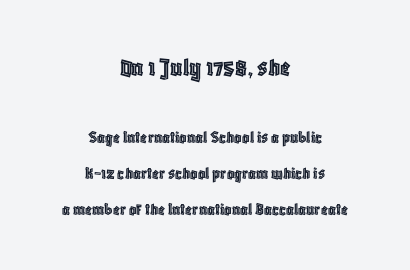
Notice how the passage keeps no hard edge, just a central spine. Large over small — that's the arrangement of the two blocks here. Letter spacing: default. The designer dialed line spacing up above the default. Underline: absent.
